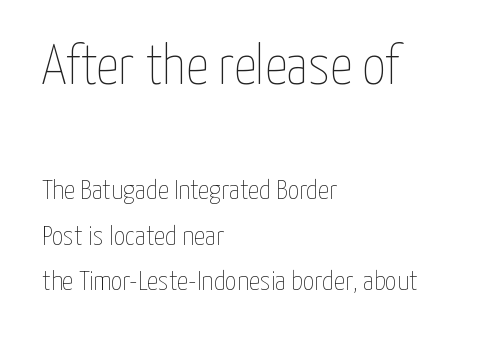
{"italic": "no", "bold": "no", "weight": "thin", "width": "condensed", "stroke_contrast": "low", "x_height": "medium", "monospaced": "no", "underline": "no", "align": "left", "line_spacing": "normal", "line_spacing_ratio": 1.63, "letter_spacing": "normal", "letter_spacing_em": 0.0, "larger_block": "first", "size_ratio": 2.0, "glyph_px": 56}
